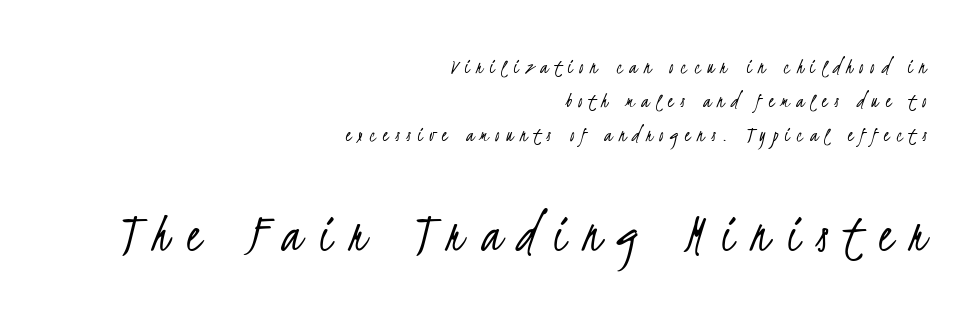
{"serif": "no", "bold": "no", "weight": "light", "width": "condensed", "stroke_contrast": "low", "x_height": "small", "monospaced": "no", "underline": "no", "align": "right", "line_spacing": "normal", "line_spacing_ratio": 1.54, "letter_spacing": "wide", "letter_spacing_em": 0.31, "larger_block": "second", "size_ratio": 2.55, "glyph_px": 56}
